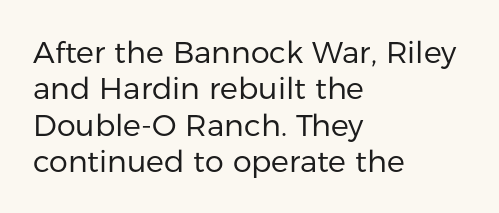
{"serif": "no", "italic": "no", "bold": "no", "weight": "regular", "width": "normal", "stroke_contrast": "low", "x_height": "medium", "monospaced": "no", "underline": "no", "align": "left", "line_spacing_ratio": 1.21, "letter_spacing": "normal", "letter_spacing_em": 0.0, "glyph_px": 30}
